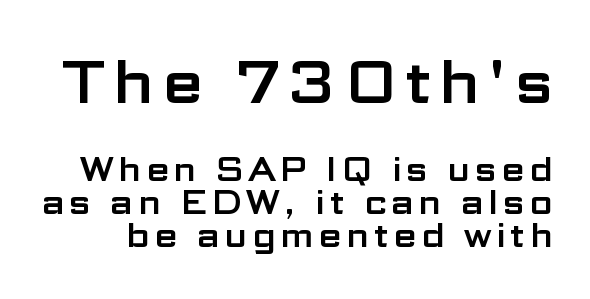
Q: Is the text italic (slanted)? A: No, it is upright.
Q: Is the typeface a serif or a sans-serif typeface? A: Sans-serif.
Q: Is the text underlined? A: No.
Q: Is the spacing between lines tight, normal or loose? A: Tight.
Q: Which block of text is set in a larger size, the first (top) or the second (bottom)? A: The first (top) one.
Q: Width (condensed, normal, or wide)? A: Wide.
Q: Stroke contrast? A: Low.
Q: x-height? A: Medium.
Q: Monospaced? A: No.
